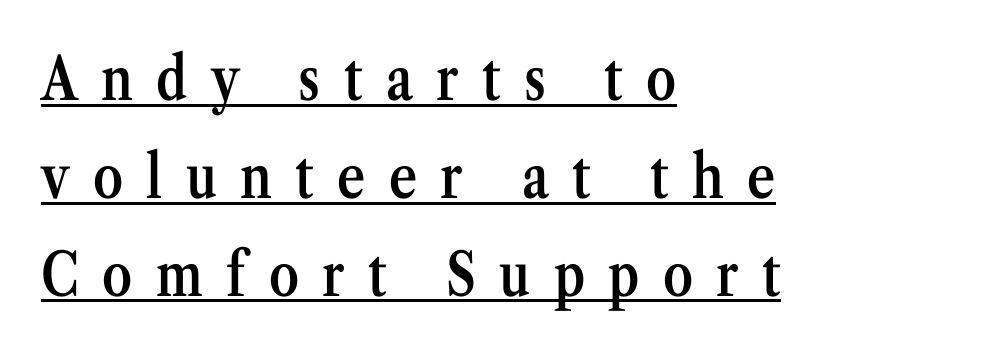
A normal amount of white space separates one row of letters from the next. The face used here is a semibold: visibly heavier than regular, lighter than bold. Note the varied advance widths — an 'i' is clearly narrower than an 'm'. The tracking jumps out immediately: characters are airy and widely separated. Notice how the stems are strictly vertical — no italics here. Serifs: yes, visible at the terminals of the letterforms.
